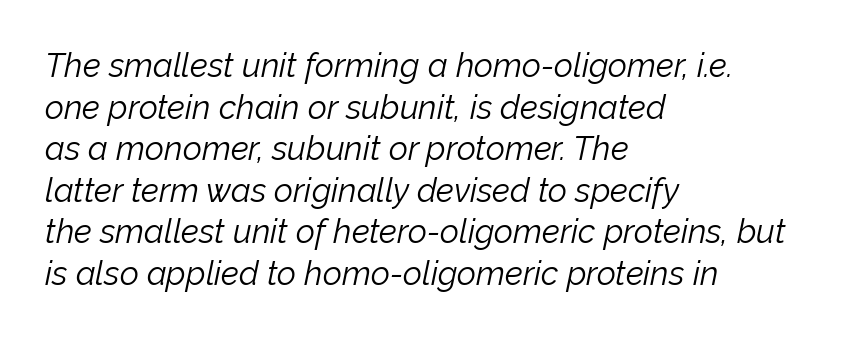
Q: Is the text bold? A: No.
Q: Is the text italic (slanted)? A: Yes, it leans right by about 12 degrees.
Q: Is the text underlined? A: No.
Q: How is the paragraph aligned? A: Left-aligned.
Q: Is the spacing between letters normal or unusually wide? A: Normal.
Q: Is the spacing between lines tight, normal or loose? A: Normal.
Q: Width (condensed, normal, or wide)? A: Normal.
Q: Stroke contrast? A: Low.
Q: x-height? A: Medium.
Q: Monospaced? A: No.
